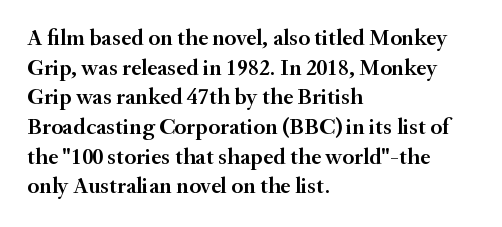
Q: Is the text bold? A: Semi-bold.
Q: Is the text italic (slanted)? A: No, it is upright.
Q: Is the text underlined? A: No.
Q: How is the paragraph aligned? A: Left-aligned.
Q: Is the spacing between letters normal or unusually wide? A: Normal.
Q: Is the spacing between lines tight, normal or loose? A: Normal.
